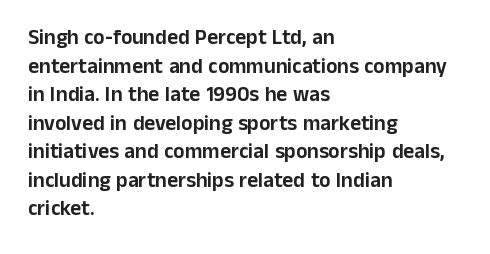
The image shows 21 px text type, upright; set left-aligned, normal line spacing (1.36x), normal letter spacing, not underlined.
